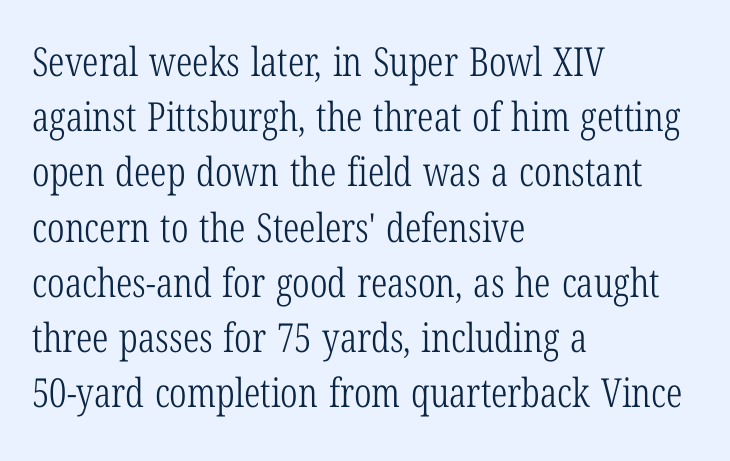
Nope, not italic — everything's standing straight. Successive baselines arrive at the customary interval. Descender tails drop into unmarked territory. Students, note that the glyphs here touch the page at normal intervals. Looks like regular typesetting: each glyph gets only the width it needs. Caption: multi-line text, flush left, ragged right.
